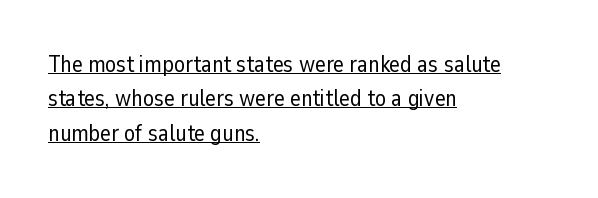
{"italic": "no", "bold": "no", "underline": "yes", "align": "left", "line_spacing": "normal", "line_spacing_ratio": 1.49, "letter_spacing": "normal", "letter_spacing_em": 0.0, "glyph_px": 23}
